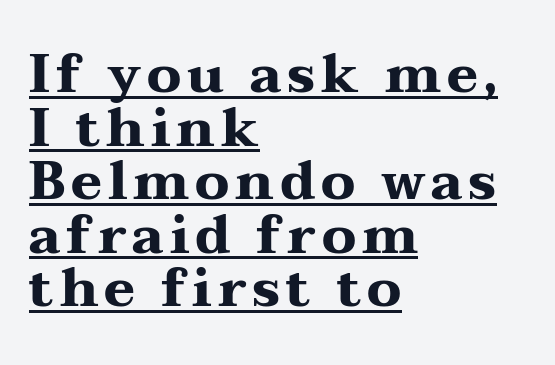
Q: Is the text bold? A: Yes.
Q: Is the text italic (slanted)? A: No, it is upright.
Q: Is the typeface a serif or a sans-serif typeface? A: Serif.
Q: Is the text underlined? A: Yes.
Q: How is the paragraph aligned? A: Left-aligned.
Q: Is the spacing between lines tight, normal or loose? A: Tight.
Q: Width (condensed, normal, or wide)? A: Wide.
Q: Stroke contrast? A: Medium.
Q: x-height? A: Medium.
Q: Monospaced? A: No.
